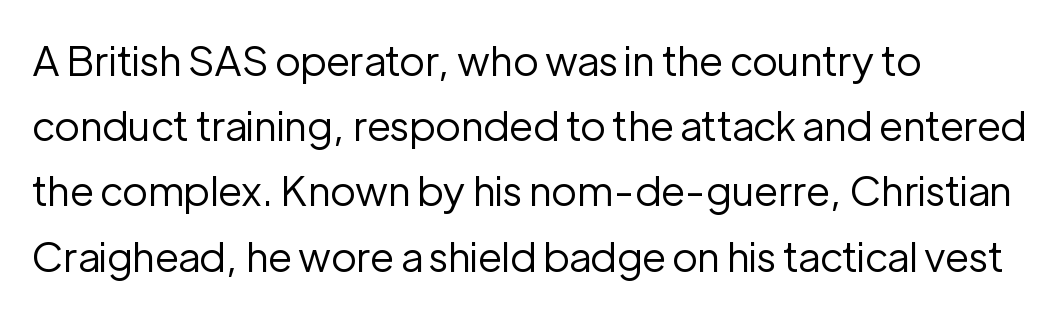
{"serif": "no", "italic": "no", "bold": "no", "weight": "regular", "width": "normal", "stroke_contrast": "low", "x_height": "medium", "monospaced": "no", "underline": "no", "align": "left", "line_spacing": "normal", "line_spacing_ratio": 1.59, "letter_spacing": "normal", "letter_spacing_em": 0.0, "glyph_px": 41}
